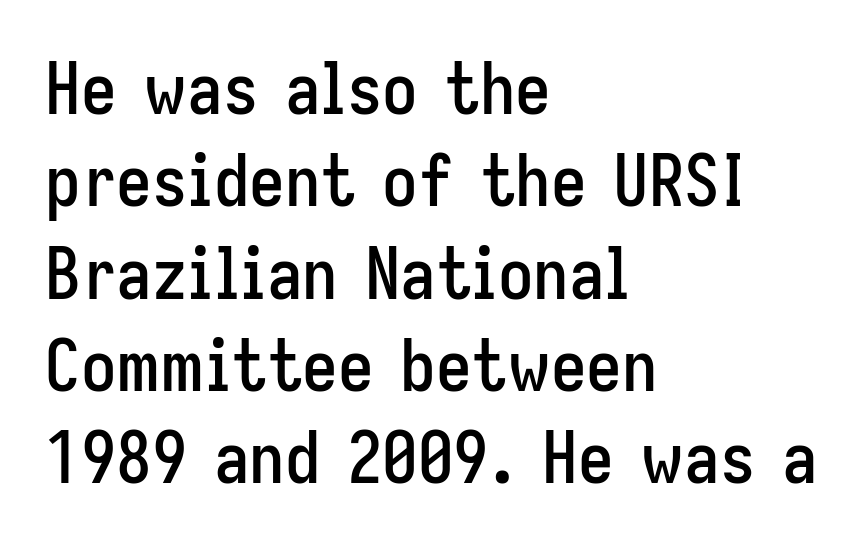
Successive baselines arrive at the customary interval. Alignment: flush left. Type style note: lacks serifs. A typesetter would call this zero additional tracking. This sample uses an upright cut, with every glyph sitting square on the baseline.
